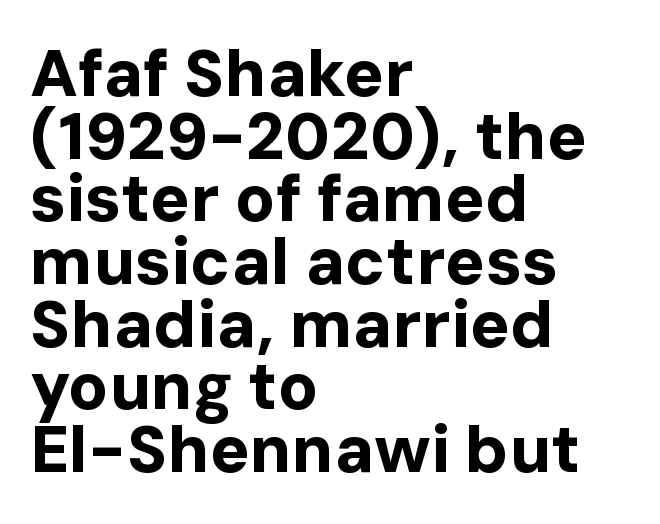
The image shows 66 px bold sans-serif type, upright; set left-aligned, tight line spacing (0.95x), normal letter spacing, not underlined; low stroke contrast and a medium x-height.
